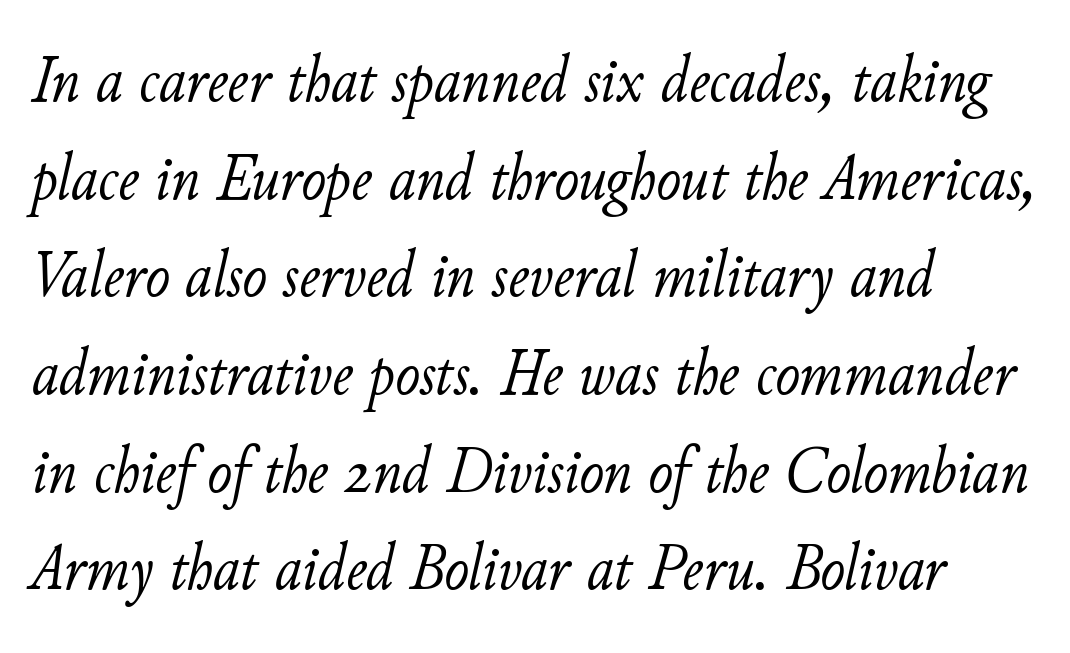
The image shows 66 px light type, italic (leaning right); set left-aligned, normal line spacing (1.48x), normal letter spacing, not underlined; low stroke contrast and a small x-height.
